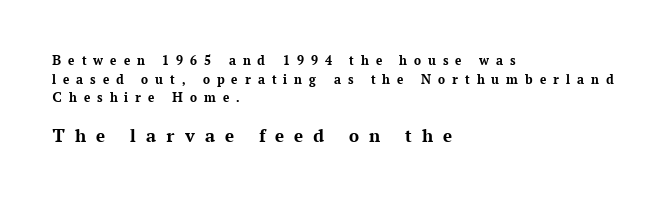
Q: Is the text bold? A: Yes.
Q: Is the text italic (slanted)? A: No, it is upright.
Q: Is the text underlined? A: No.
Q: How is the paragraph aligned? A: Left-aligned.
Q: Is the spacing between letters normal or unusually wide? A: Unusually wide.
Q: Is the spacing between lines tight, normal or loose? A: Normal.
Q: Which block of text is set in a larger size, the first (top) or the second (bottom)? A: The second (bottom) one.
